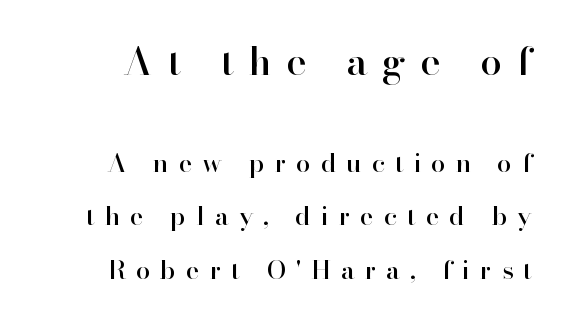
Q: Is the text italic (slanted)? A: No, it is upright.
Q: Is the typeface a serif or a sans-serif typeface? A: Serif.
Q: Is the text underlined? A: No.
Q: How is the paragraph aligned? A: Right-aligned.
Q: Is the spacing between letters normal or unusually wide? A: Unusually wide.
Q: Is the spacing between lines tight, normal or loose? A: Loose.
Q: Which block of text is set in a larger size, the first (top) or the second (bottom)? A: The first (top) one.
Q: Width (condensed, normal, or wide)? A: Normal.
Q: Stroke contrast? A: High.
Q: x-height? A: Small.
Q: Monospaced? A: No.
